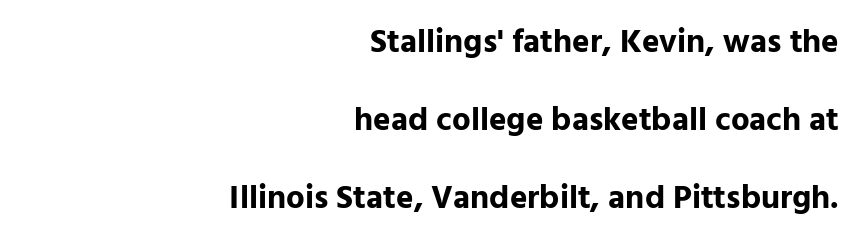
The typeface chosen for these lines omits serifs. The face used here is proportionally spaced, like ordinary book or web type. Compared with a flush-left layout, this one pins lines to the opposite, right side. Does the lettering tilt? It doesn't — this is upright. You'd pick this weight for a headline — it's a proper bold.
